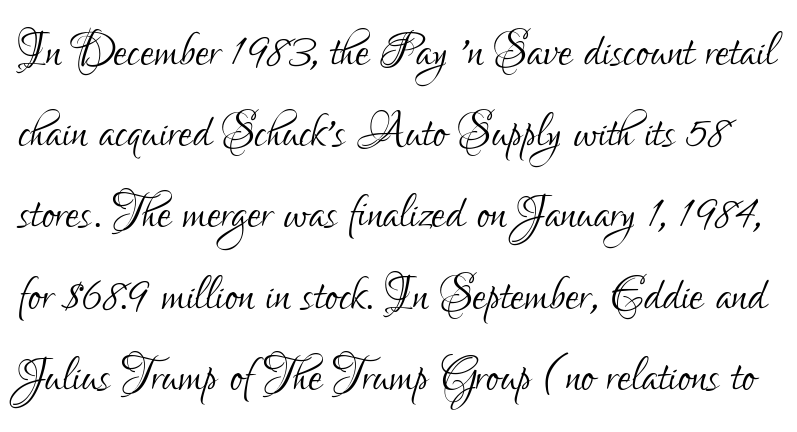
{"serif": "no", "bold": "no", "weight": "light", "width": "condensed", "stroke_contrast": "low", "x_height": "small", "monospaced": "no", "underline": "no", "line_spacing": "normal", "line_spacing_ratio": 1.31, "letter_spacing": "normal", "letter_spacing_em": 0.0, "glyph_px": 62}
